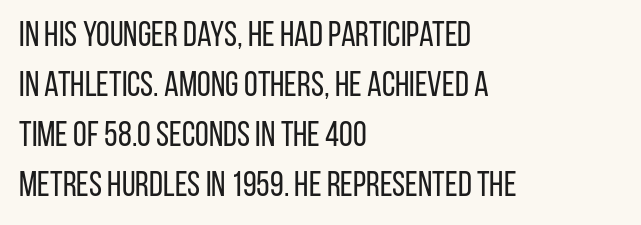
{"serif": "no", "italic": "no", "bold": "no", "weight": "regular", "width": "condensed", "stroke_contrast": "low", "x_height": "large", "monospaced": "no", "underline": "no", "align": "left", "line_spacing": "normal", "line_spacing_ratio": 1.43, "letter_spacing": "normal", "letter_spacing_em": 0.0, "glyph_px": 35}
